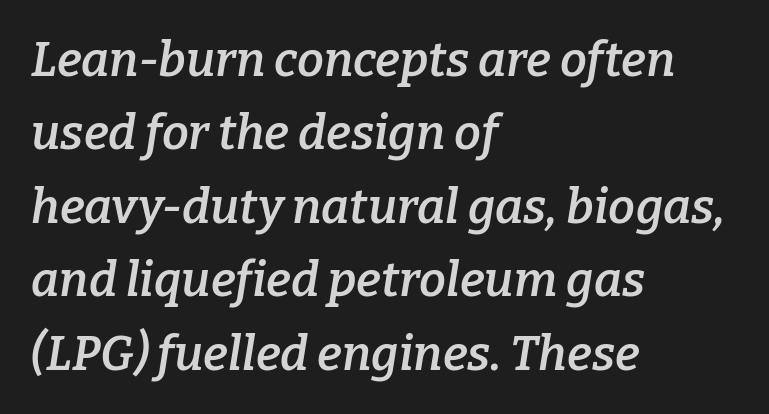
Is this a fixed-width face? No — the glyphs have proportional, varying widths. The designer went with a serif here, giving each stem small feet. The lines sit at an ordinary, default distance from one another. Just letters on the line, the space beneath them empty. An italicized treatment has been applied to the whole sample.
